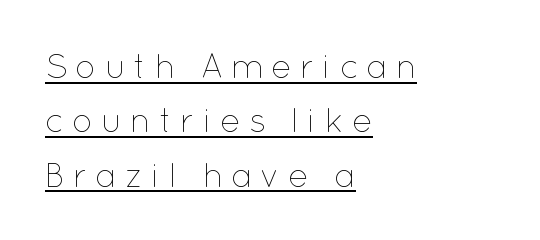
The lettering is marked with a stroke running underneath it. The letters advance in unequal steps, a hallmark of proportional type. Caption: expanded tracking, letters set apart. Normally led — the rows are evenly, conventionally spaced. Line starts are locked; line ends wander. Is there any slant? The stems are plumb.
